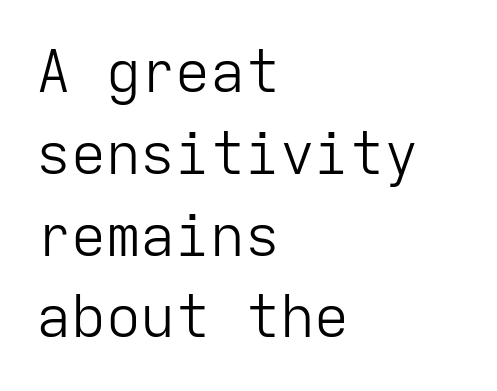
The strip under each line holds only bare page. The strokes carry an ordinary text weight at most. Standard letterfit; no display-style spreading of the glyphs. These lines sit exactly where default settings would place them. This sample uses an upright cut, with every glyph sitting square on the baseline. Layout note: lines flush left.
